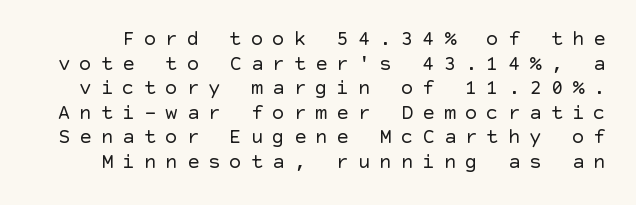
This reads as an unemphasized weight, regular at the heaviest. Tracking here is generous; glyphs stand well apart from one another. The axis of the letterforms is exactly vertical. The strip under each line holds only bare page.
